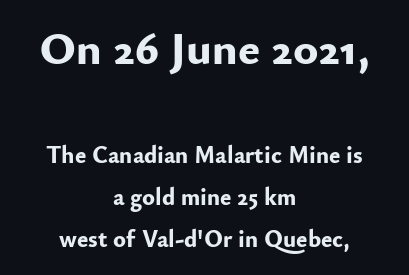
The image shows 47 px bold sans-serif type, upright; set centered, line spacing 1.75x, normal letter spacing, not underlined; the first (top) block is 1.96x larger; low stroke contrast and a small x-height.
